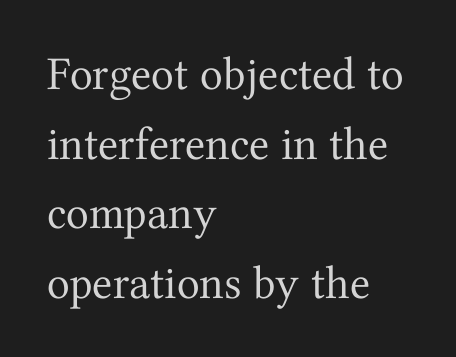
Letters rest on an invisible, unmarked baseline. If you measured baseline to baseline, you'd find a middling distance. Stems here are at most as thick as an everyday book face. Reading down the block, your eye returns to a fixed left position each line. The passage shown has conventional tracking throughout.
